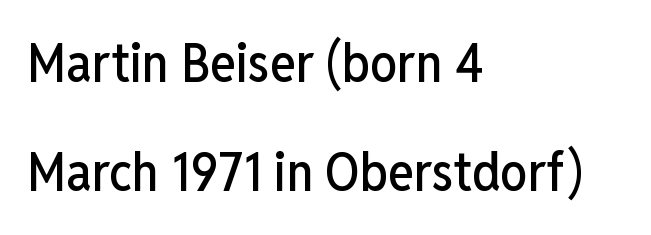
{"serif": "no", "italic": "no", "width": "condensed", "stroke_contrast": "low", "x_height": "medium", "monospaced": "no", "underline": "no", "align": "left", "line_spacing": "loose", "line_spacing_ratio": 2.02, "letter_spacing": "normal", "letter_spacing_em": 0.0, "glyph_px": 54}
